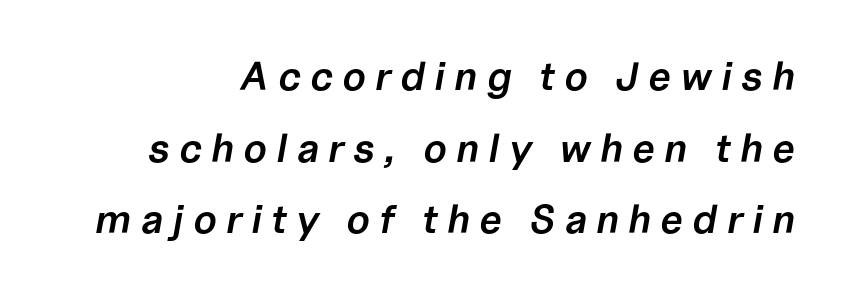
The image shows 40 px semibold type, italic (leaning right); set right-aligned, line spacing 1.79x, unusually wide letter spacing (+0.23 em), not underlined; low stroke contrast and a medium x-height.
